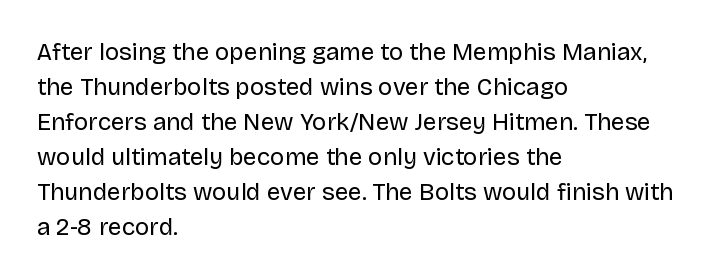
Q: Is the text bold? A: No.
Q: Is the text italic (slanted)? A: No, it is upright.
Q: Is the text underlined? A: No.
Q: How is the paragraph aligned? A: Left-aligned.
Q: Is the spacing between letters normal or unusually wide? A: Normal.
Q: Is the spacing between lines tight, normal or loose? A: Normal.
